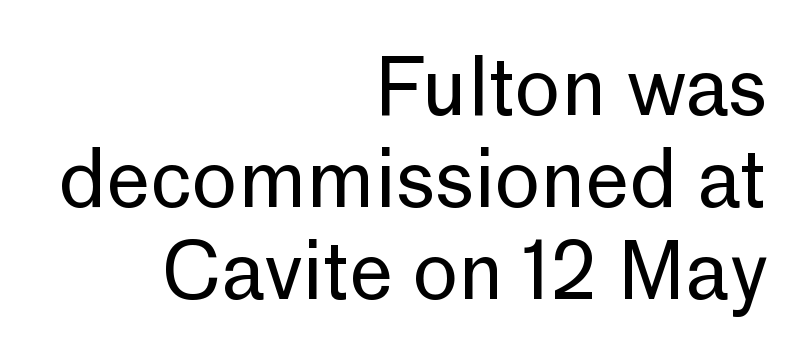
Note: no serifs on the glyphs. The letters sit at their default tracking, neither squeezed nor spread. Where is the straight margin? On the right. No chunkiness to these letters — they're not bold. The letters stand upright; this is a roman face.
